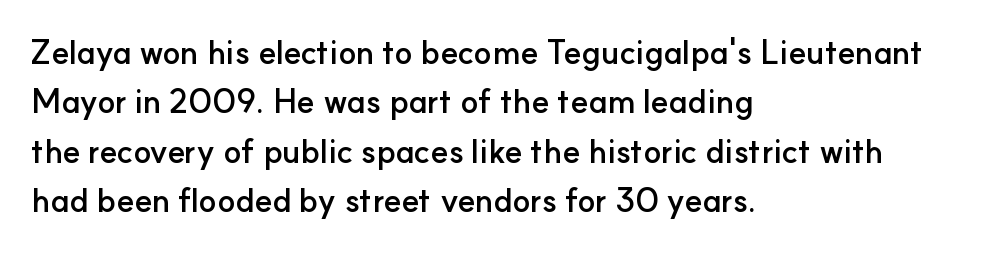
The image shows 33 px semibold sans-serif type, upright; set left-aligned, normal line spacing (1.5x), normal letter spacing, not underlined; low stroke contrast and a small x-height.
